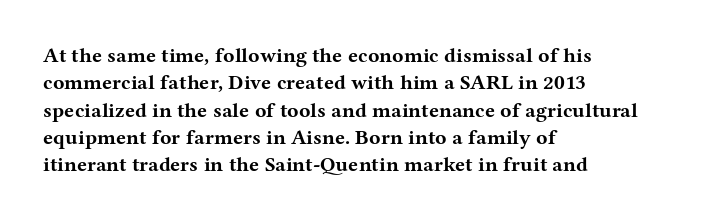
Q: Is the text bold? A: Yes.
Q: Is the text italic (slanted)? A: No, it is upright.
Q: Is the text underlined? A: No.
Q: How is the paragraph aligned? A: Left-aligned.
Q: Is the spacing between letters normal or unusually wide? A: Normal.
Q: Is the spacing between lines tight, normal or loose? A: Normal.
